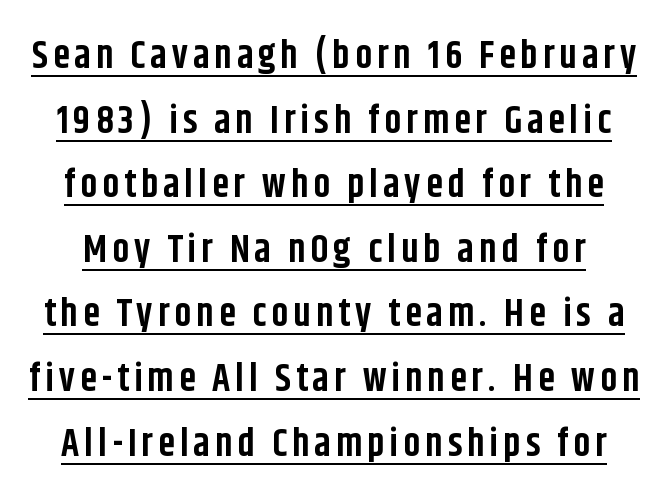
The image shows 38 px bold, condensed sans-serif type, upright; set normal line spacing (1.7x), underlined; low stroke contrast and a large x-height.
